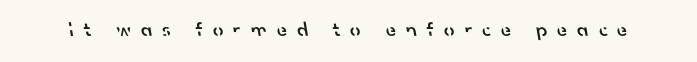
The image shows 21 px text type; set unusually wide letter spacing (+0.47 em), not underlined.
